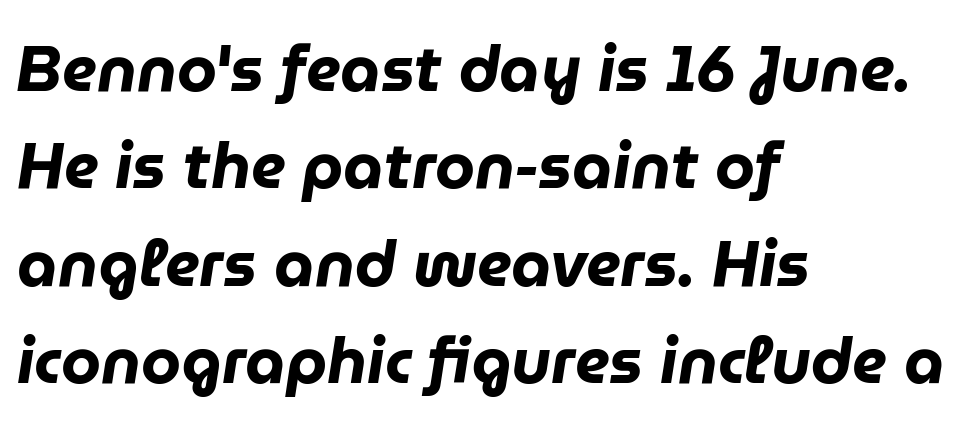
Character widths vary here, with narrow letters taking less room than wide ones. Check the space under the baseline: it is left empty. In CSS terms this would be text-align: left. Nobody touched the tracking dial on this one. The passage shown is emphatically bold.
